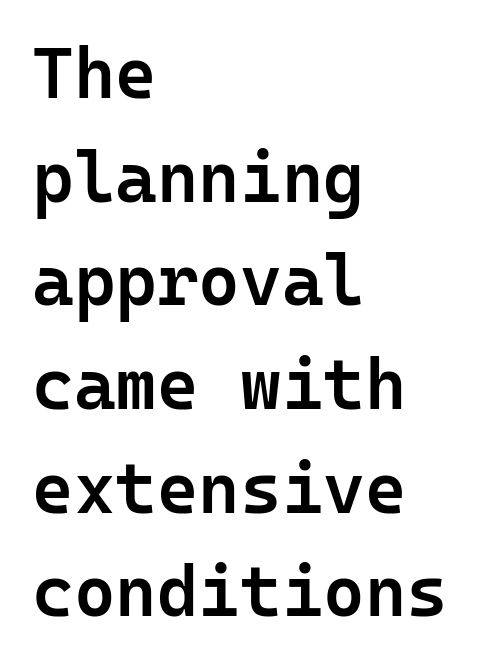
Nothing unusual about the tracking: characters are spaced as the font intends. Line spacing here is normal. The letters are semibold — heavier than regular but short of a full bold. No italicization has been applied; the sample stays upright. Nobody drew a line under any word here. Nothing sits at the stroke ends, so this counts as sans-serif.
